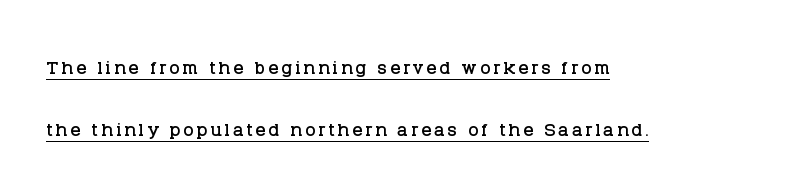
The image shows 25 px text type, upright; set left-aligned, loose line spacing (2.49x), underlined.
